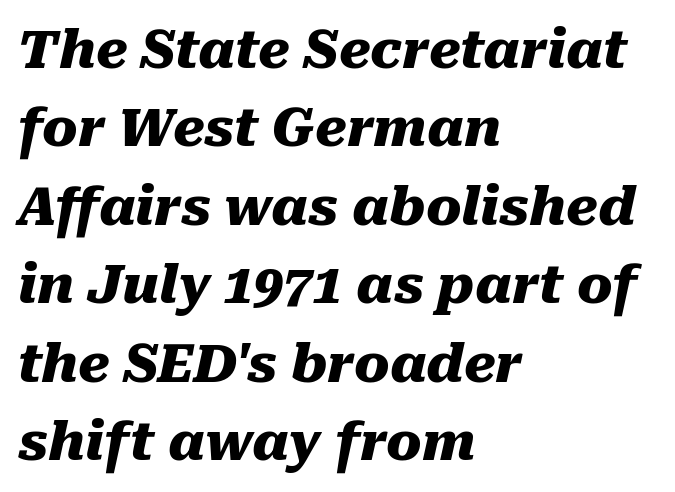
The image shows 53 px heavy type, italic (leaning right); set left-aligned, normal line spacing (1.48x), normal letter spacing, not underlined; medium stroke contrast and a medium x-height.
